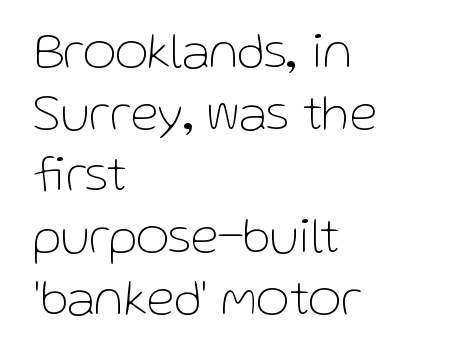
The image shows 51 px thin sans-serif type, upright; set left-aligned, line spacing 1.21x, normal letter spacing, not underlined; low stroke contrast and a medium x-height.
